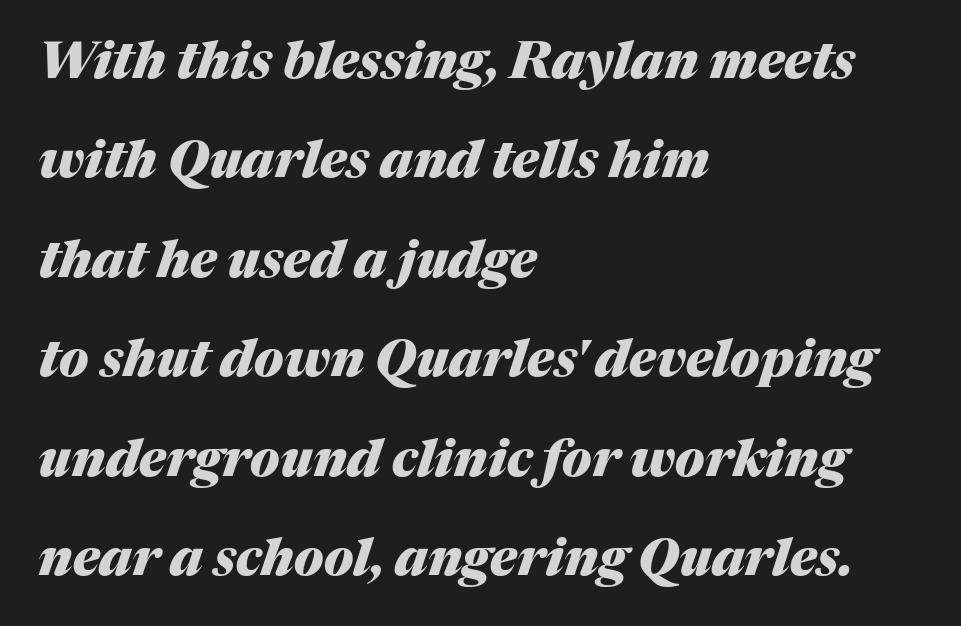
Q: Is the text bold? A: Yes.
Q: Is the text italic (slanted)? A: Yes, it leans right by about 17 degrees.
Q: Is the text underlined? A: No.
Q: How is the paragraph aligned? A: Left-aligned.
Q: Is the spacing between letters normal or unusually wide? A: Normal.
Q: Is the spacing between lines tight, normal or loose? A: Loose.
Q: Width (condensed, normal, or wide)? A: Normal.
Q: Stroke contrast? A: Medium.
Q: x-height? A: Medium.
Q: Monospaced? A: No.
